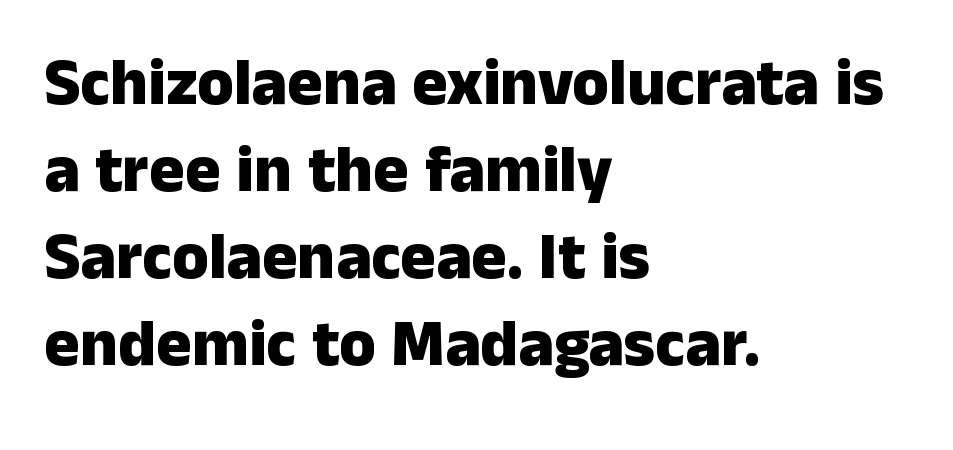
Q: Is the text bold? A: Yes.
Q: Is the text italic (slanted)? A: No, it is upright.
Q: Is the typeface a serif or a sans-serif typeface? A: Sans-serif.
Q: Is the text underlined? A: No.
Q: How is the paragraph aligned? A: Left-aligned.
Q: Is the spacing between letters normal or unusually wide? A: Normal.
Q: Is the spacing between lines tight, normal or loose? A: Normal.
Q: Width (condensed, normal, or wide)? A: Normal.
Q: Stroke contrast? A: Low.
Q: x-height? A: Medium.
Q: Monospaced? A: No.
